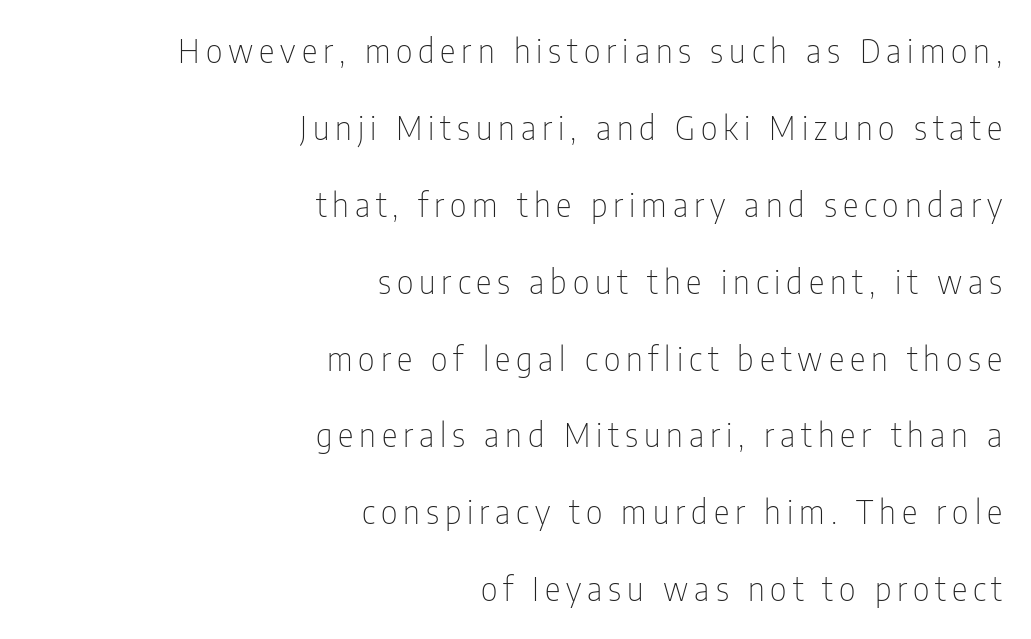
The passage shown stacks its lines with a broad gap. Note: no serifs on the glyphs. No letter is thick-stroked: the sample isn't bold. Spacing verdict: proportional, widths tailored to each character. Horizontally, the lines are justified to the trailing edge only. The letters stand upright; this is a roman face.
